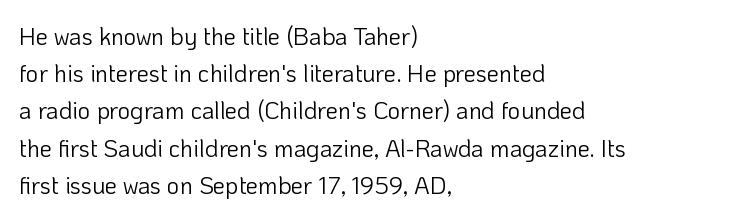
Ordinary non-slanted type is in use. This sample uses plain, unmodified letter spacing. Has an underline been added? It has not. The designer left line spacing at the default. The cut favours lightness, reaching ordinary text weight at its darkest. Layout note: lines flush left.
